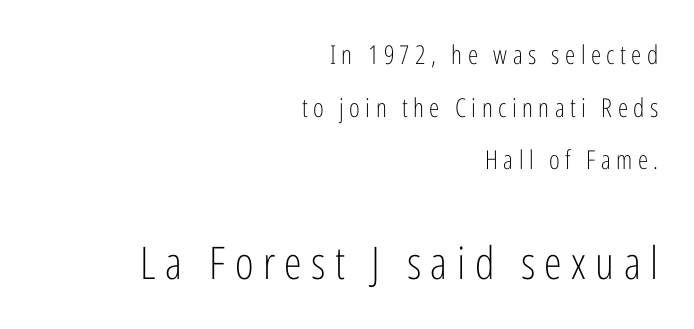
Q: Is the text bold? A: No.
Q: Is the text italic (slanted)? A: No, it is upright.
Q: Is the typeface a serif or a sans-serif typeface? A: Sans-serif.
Q: Is the text underlined? A: No.
Q: How is the paragraph aligned? A: Right-aligned.
Q: Is the spacing between letters normal or unusually wide? A: Unusually wide.
Q: Is the spacing between lines tight, normal or loose? A: Loose.
Q: Which block of text is set in a larger size, the first (top) or the second (bottom)? A: The second (bottom) one.
Q: Width (condensed, normal, or wide)? A: Condensed.
Q: Stroke contrast? A: Low.
Q: x-height? A: Medium.
Q: Monospaced? A: No.
